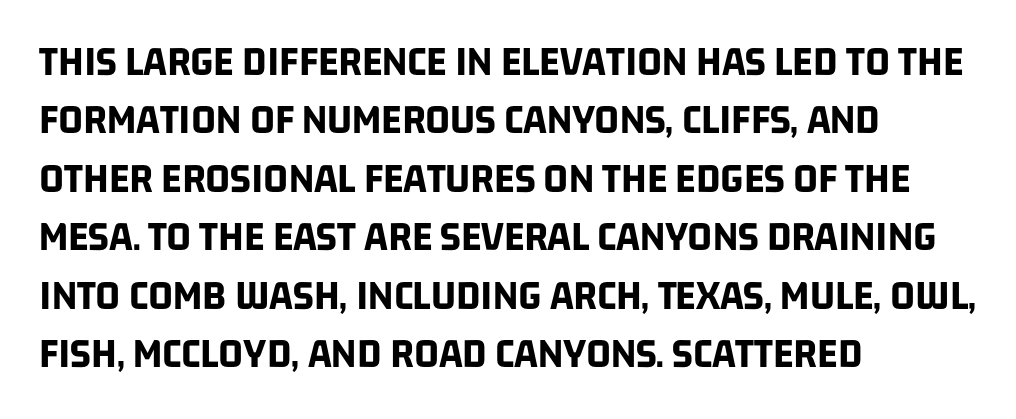
The image shows 43 px bold, condensed sans-serif type; set left-aligned, normal line spacing (1.36x), normal letter spacing, not underlined; low stroke contrast and a large x-height.
